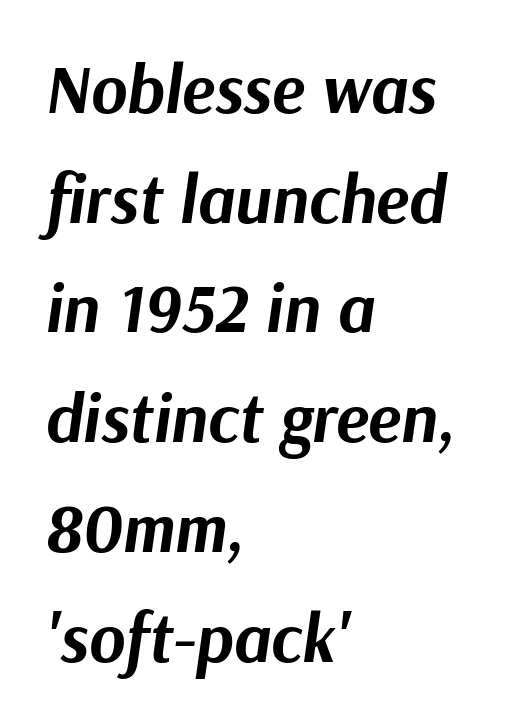
Q: Is the text bold? A: Yes.
Q: Is the text italic (slanted)? A: Yes, it leans right by about 9 degrees.
Q: Is the text underlined? A: No.
Q: How is the paragraph aligned? A: Left-aligned.
Q: Is the spacing between letters normal or unusually wide? A: Normal.
Q: Is the spacing between lines tight, normal or loose? A: Normal.
Q: Width (condensed, normal, or wide)? A: Normal.
Q: Stroke contrast? A: Medium.
Q: x-height? A: Medium.
Q: Monospaced? A: No.
